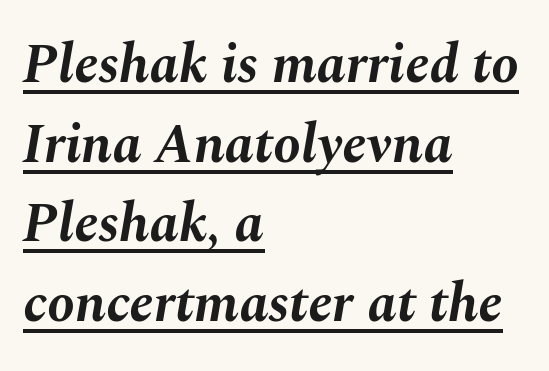
Rendered with sloped, italic letterforms. Caption: multi-line text, flush left, ragged right. No extra tracking has been applied to these lines. Each letter keeps its own natural width here, so spacing adapts to shape. Notice how a bar underscores the lettering throughout. Quick note: interline space is typical.
